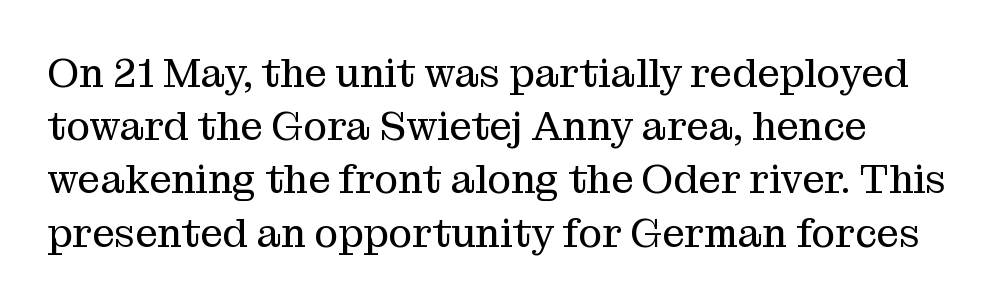
{"serif": "yes", "italic": "no", "bold": "no", "weight": "regular", "width": "normal", "stroke_contrast": "medium", "x_height": "medium", "monospaced": "no", "underline": "no", "line_spacing": "normal", "line_spacing_ratio": 1.33, "letter_spacing": "normal", "letter_spacing_em": 0.0, "glyph_px": 40}
